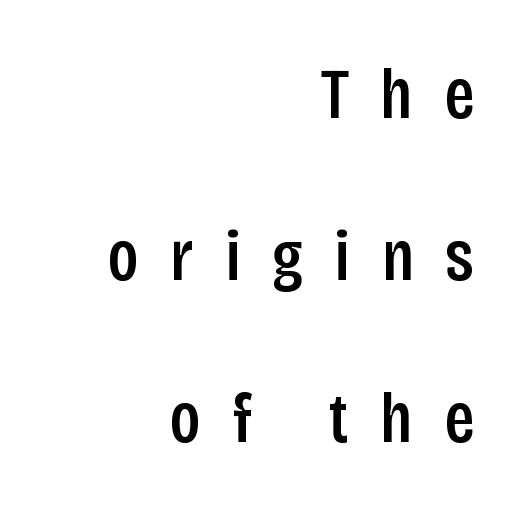
Q: Is the text italic (slanted)? A: No, it is upright.
Q: Is the typeface a serif or a sans-serif typeface? A: Sans-serif.
Q: Is the text underlined? A: No.
Q: How is the paragraph aligned? A: Right-aligned.
Q: Is the spacing between letters normal or unusually wide? A: Unusually wide.
Q: Is the spacing between lines tight, normal or loose? A: Loose.
Q: Width (condensed, normal, or wide)? A: Condensed.
Q: Stroke contrast? A: Low.
Q: x-height? A: Large.
Q: Monospaced? A: No.
